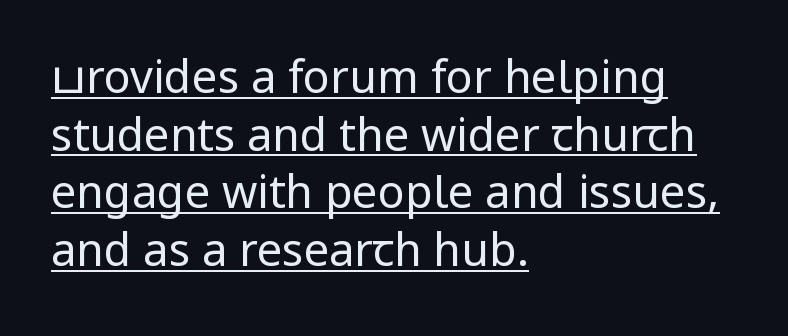
No feet cap the strokes, marking this as sans-serif type. Caption: multi-line text, flush left, ragged right. Summary of vertical rhythm: regular, with standard interline spacing. Weight class: somewhere from thin through regular. Note the varied advance widths — an 'i' is clearly narrower than an 'm'. The gaps between neighbouring characters are ordinary and unremarkable.
